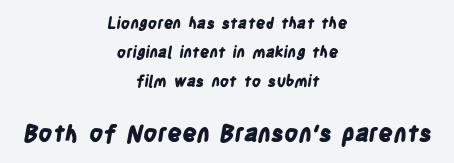
The image shows 23 px bold type; set centered, loose line spacing (1.95x), normal letter spacing, not underlined; the second (bottom) block is 1.53x larger.
